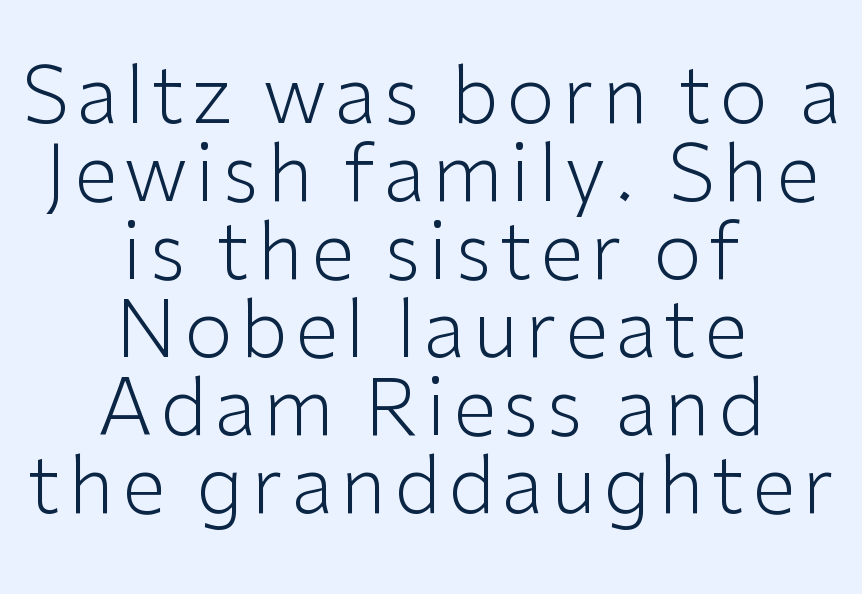
Does the copy run flush right? No — it is centered line by line. The letters carry no serifs — their stems end cleanly without finishing strokes. Students, observe: this is what under-led, compact text looks like. A light-to-regular cut is what we see here. Tall strokes in this sample are plumb rather than angled.
